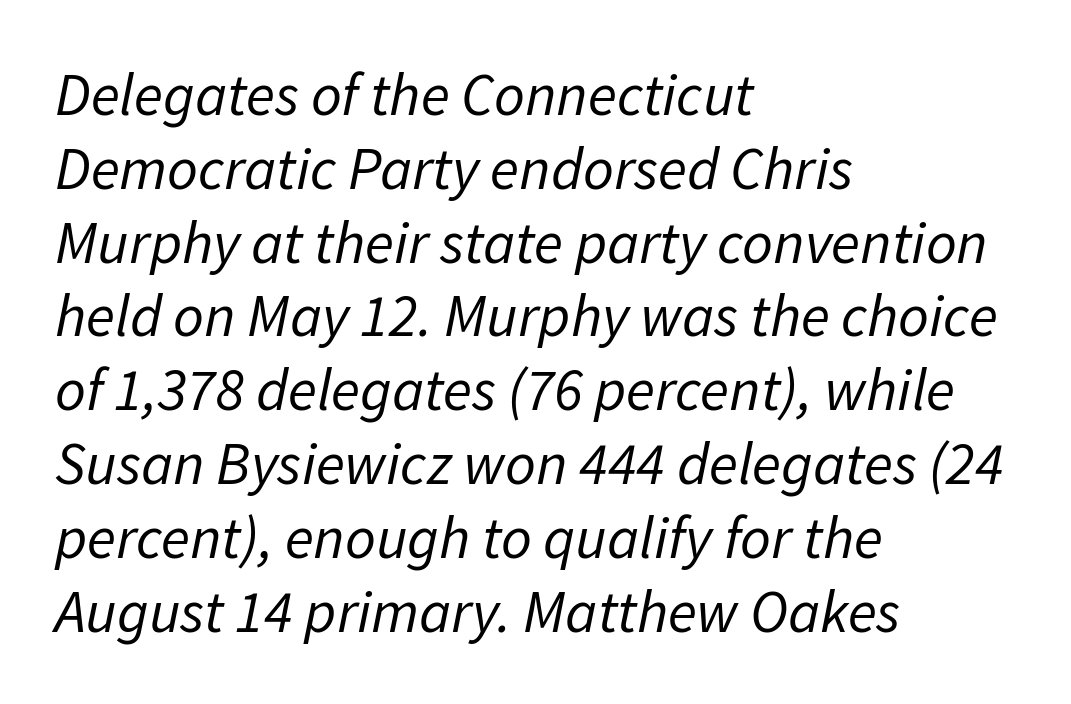
{"italic": "yes", "lean": "right", "slant_degrees": 11, "bold": "no", "weight": "regular", "width": "normal", "stroke_contrast": "low", "x_height": "medium", "monospaced": "no", "underline": "no", "align": "left", "line_spacing_ratio": 1.23, "letter_spacing": "normal", "letter_spacing_em": 0.0, "glyph_px": 60}
